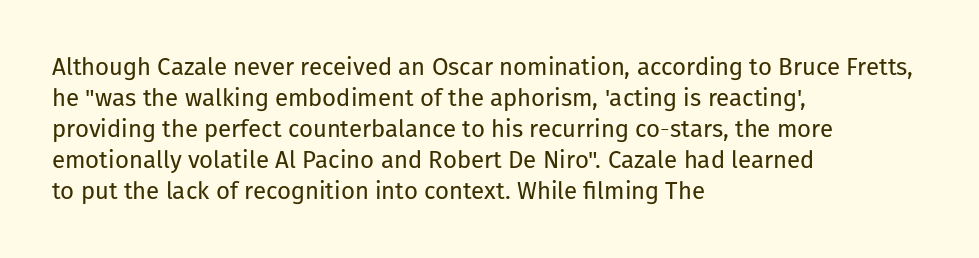
Q: Is the text bold? A: No.
Q: Is the text italic (slanted)? A: No, it is upright.
Q: Is the text underlined? A: No.
Q: How is the paragraph aligned? A: Left-aligned.
Q: Is the spacing between letters normal or unusually wide? A: Normal.
Q: Is the spacing between lines tight, normal or loose? A: Normal.
